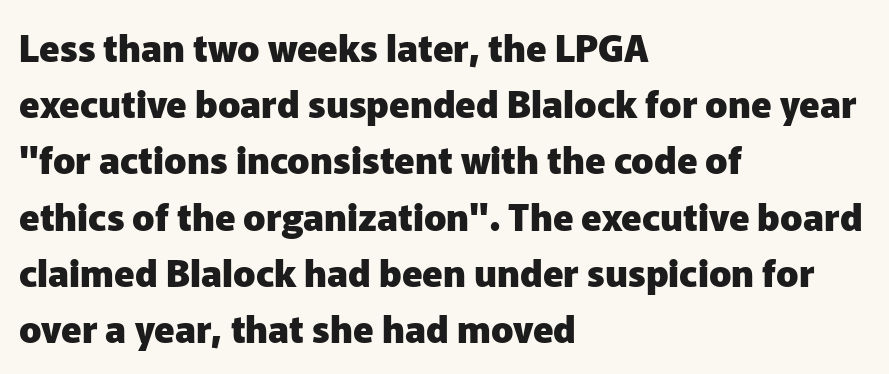
Tall strokes in this sample are plumb rather than angled. Is the block centered? No — it sits flush against the left margin. Note the varied advance widths — an 'i' is clearly narrower than an 'm'. Is this a sans? Yes — the strokes have no serifs. Vertically, the passage feels balanced, rows spaced as you'd expect.
